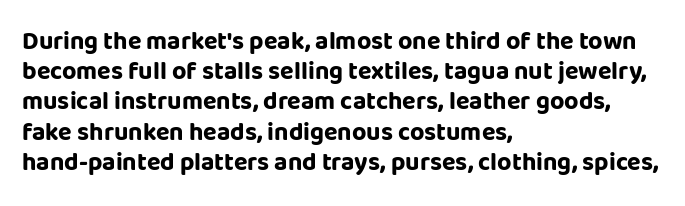
Q: Is the text bold? A: Yes.
Q: Is the text italic (slanted)? A: No, it is upright.
Q: Is the text underlined? A: No.
Q: How is the paragraph aligned? A: Left-aligned.
Q: Is the spacing between letters normal or unusually wide? A: Normal.
